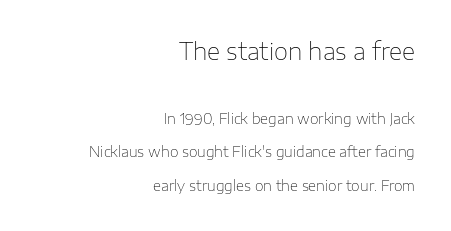
The lines are spread far apart with generous leading. The paragraph has a hard right edge and a soft left edge. Stems and bowls with no extra thickness — not bold. Descenders hang freely into open space.
